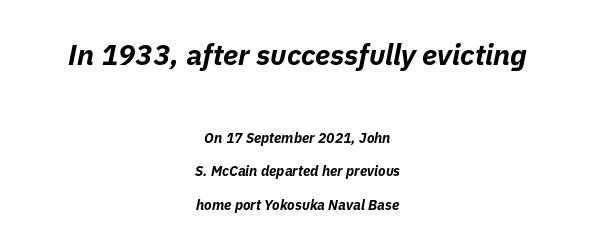
Nothing unusual about the tracking: characters are spaced as the font intends. It's the slanting kind of type. The face used here appears at its bigger size in the upper chunk. How heavy is the stroke? Heavy — this is a bold. Regarding leading, the lines here are spaced well apart. Is this a fixed-width face? No — the glyphs have proportional, varying widths.
